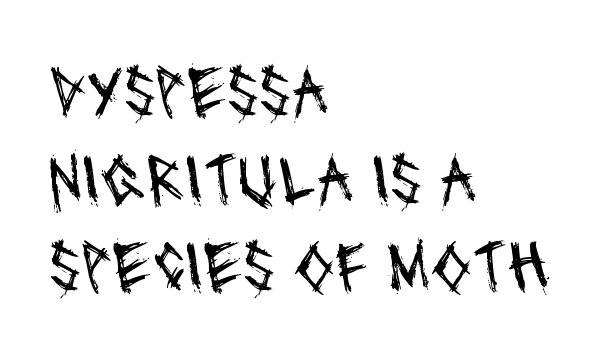
The image shows 73 px regular-weight, condensed sans-serif type; set left-aligned, line spacing 1.2x, normal letter spacing, not underlined; medium stroke contrast and a large x-height.
